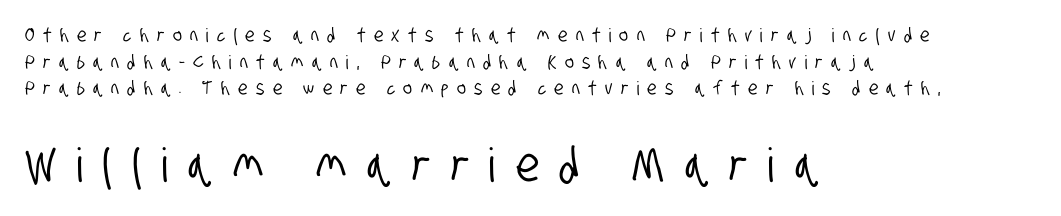
The image shows 47 px condensed sans-serif type; set left-aligned, normal line spacing (1.4x), unusually wide letter spacing (+0.44 em), not underlined; the second (bottom) block is 2.47x larger; low stroke contrast and a large x-height.
